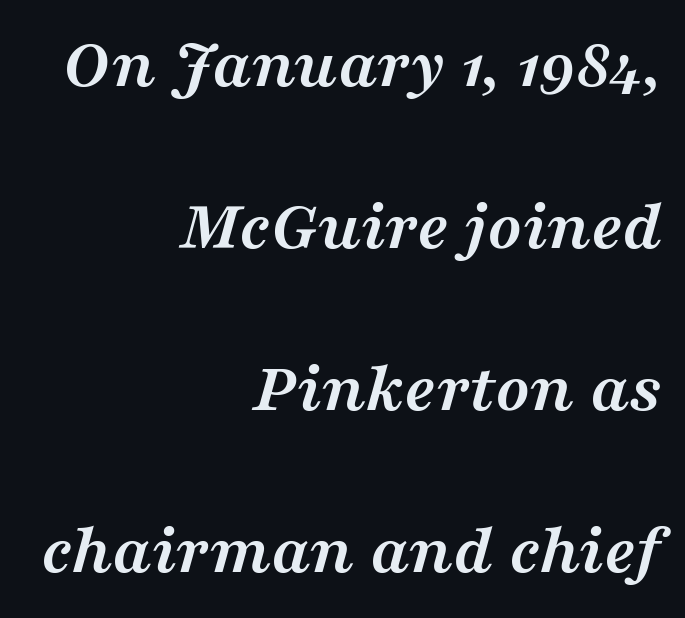
{"serif": "yes", "italic": "yes", "lean": "right", "slant_degrees": 16, "bold": "yes", "weight": "semibold", "width": "wide", "stroke_contrast": "medium", "x_height": "medium", "monospaced": "no", "underline": "no", "align": "right", "line_spacing": "loose", "line_spacing_ratio": 2.28, "letter_spacing": "normal", "letter_spacing_em": 0.0, "glyph_px": 71}
